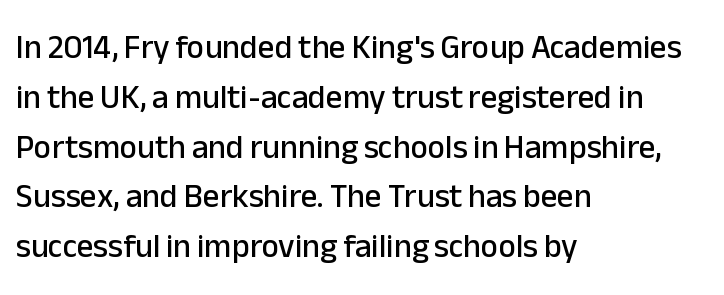
The image shows 33 px sans-serif type, upright; set left-aligned, normal line spacing (1.51x), normal letter spacing, not underlined; low stroke contrast and a medium x-height.
